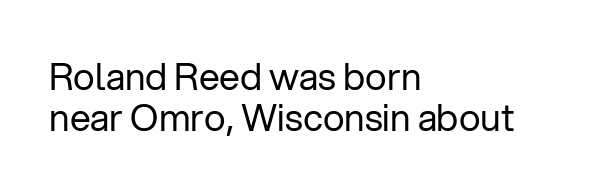
The image shows 37 px regular-weight sans-serif type, upright; set left-aligned, tight line spacing (1.12x), normal letter spacing, not underlined; low stroke contrast and a medium x-height.
